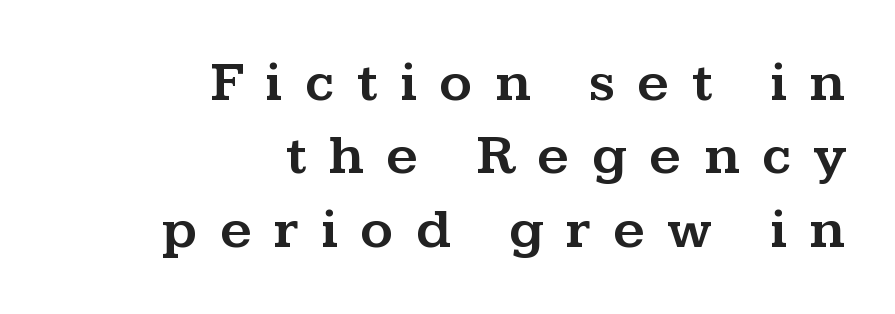
The strip under each line holds only bare page. The compositor pushed each line to the right boundary. The typography opts for an upright posture over an oblique one. There is plenty of visible air inserted between adjacent glyphs. This sample keeps an unexceptional amount of space between lines. A typesetter would call this proportional, since set widths differ per character.
